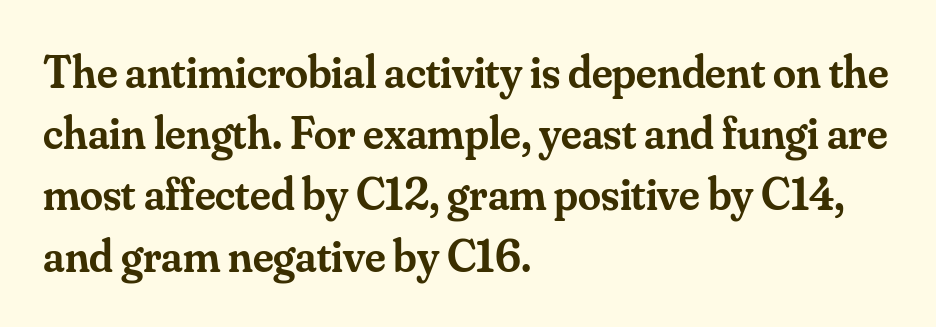
Type without underlining. You could call the tracking neutral — neither tight nor loose. I'd call this a serif setting — the letters wear small feet. The letters stand straight up with perfectly vertical stems. If you drew a ruler down the left edge, every line would touch it. How heavy is the stroke? Medium-heavy — a semibold, shy of bold.
